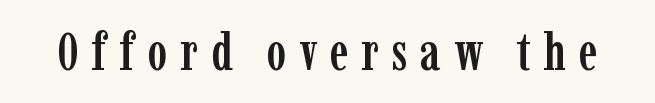
The letters carry serifs — small finishing strokes at the ends of their stems. Words appear elongated and porous because spacing is wide. Ascenders rise straight up at ninety degrees. No word sits above an underline. Is this a fixed-width face? No — the glyphs have proportional, varying widths.
